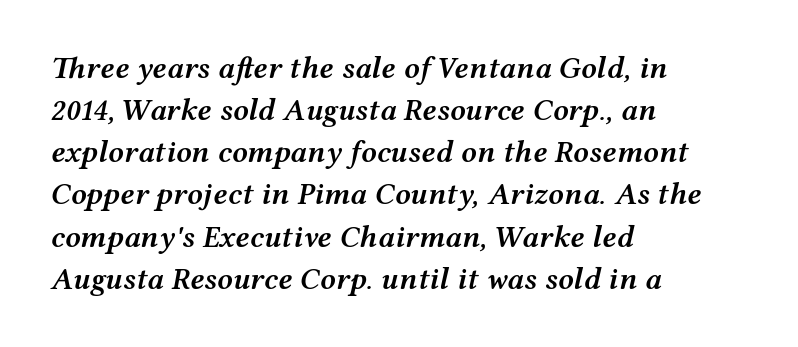
The image shows 31 px semibold, wide type, italic (leaning right); set left-aligned, normal line spacing (1.36x), normal letter spacing, not underlined; medium stroke contrast and a medium x-height.
